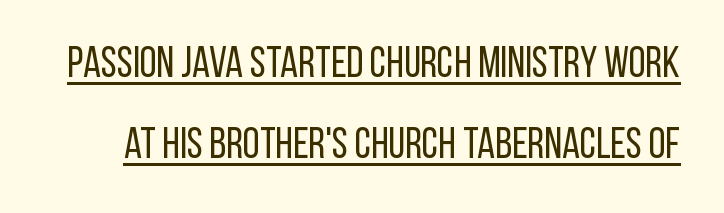
Q: Is the text bold? A: No.
Q: Is the text italic (slanted)? A: No, it is upright.
Q: Is the typeface a serif or a sans-serif typeface? A: Sans-serif.
Q: Is the text underlined? A: Yes.
Q: Is the spacing between letters normal or unusually wide? A: Normal.
Q: Width (condensed, normal, or wide)? A: Condensed.
Q: Stroke contrast? A: Low.
Q: x-height? A: Large.
Q: Monospaced? A: No.
